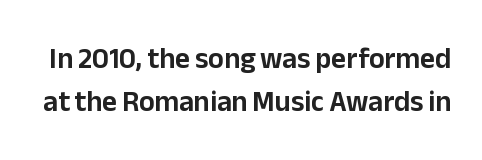
The image shows 29 px sans-serif type, upright; set normal line spacing (1.47x), normal letter spacing, not underlined; low stroke contrast and a medium x-height.
